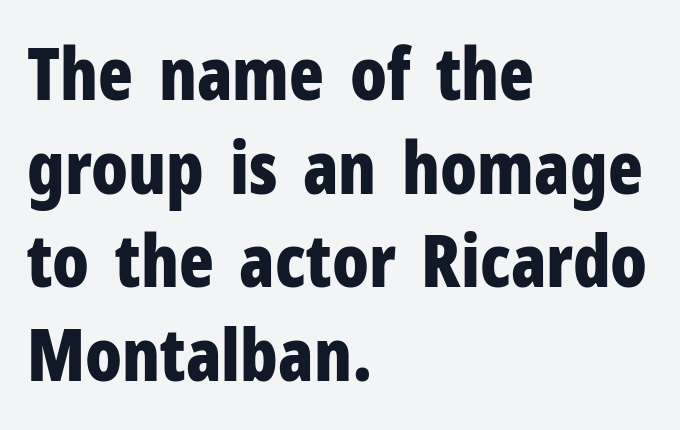
The image shows 72 px bold, condensed sans-serif type, upright; set left-aligned, normal line spacing (1.3x), normal letter spacing, not underlined; low stroke contrast and a medium x-height.
